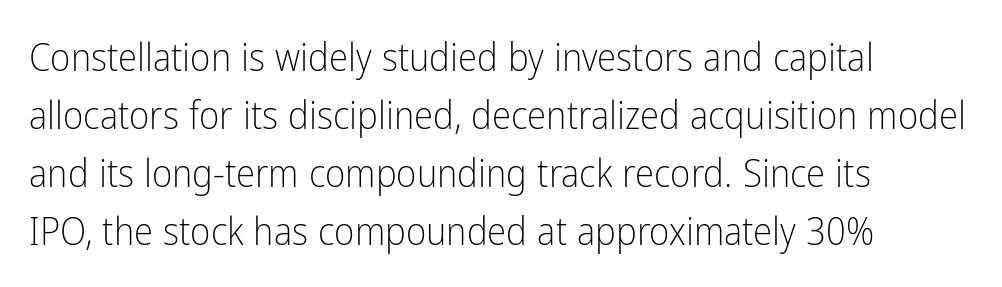
Q: Is the text bold? A: No.
Q: Is the text italic (slanted)? A: No, it is upright.
Q: Is the typeface a serif or a sans-serif typeface? A: Sans-serif.
Q: Is the text underlined? A: No.
Q: How is the paragraph aligned? A: Left-aligned.
Q: Is the spacing between letters normal or unusually wide? A: Normal.
Q: Is the spacing between lines tight, normal or loose? A: Normal.
Q: Width (condensed, normal, or wide)? A: Condensed.
Q: Stroke contrast? A: Low.
Q: x-height? A: Medium.
Q: Monospaced? A: No.
